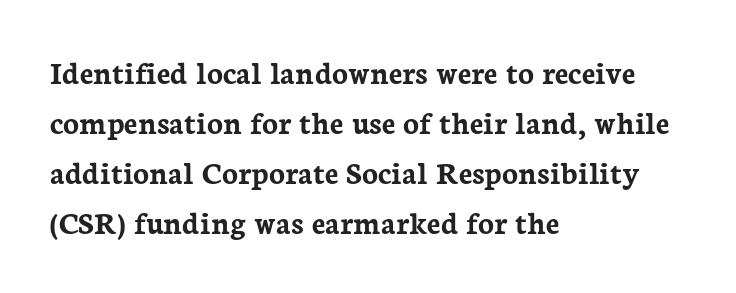
{"serif": "yes", "italic": "no", "bold": "yes", "weight": "semibold", "width": "normal", "stroke_contrast": "low", "x_height": "medium", "monospaced": "no", "underline": "no", "align": "left", "line_spacing": "normal", "line_spacing_ratio": 1.52, "letter_spacing": "normal", "letter_spacing_em": 0.0, "glyph_px": 33}
